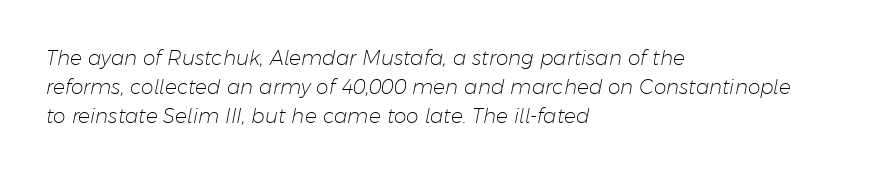
Q: Is the text bold? A: No.
Q: Is the text italic (slanted)? A: Yes, it leans right by about 11 degrees.
Q: Is the text underlined? A: No.
Q: How is the paragraph aligned? A: Left-aligned.
Q: Is the spacing between letters normal or unusually wide? A: Normal.
Q: Is the spacing between lines tight, normal or loose? A: Normal.
